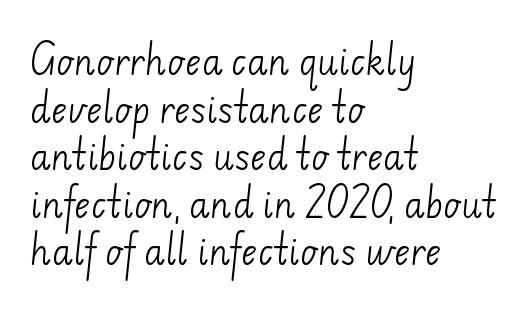
{"serif": "no", "bold": "no", "weight": "light", "width": "normal", "stroke_contrast": "low", "x_height": "small", "monospaced": "no", "underline": "no", "align": "left", "line_spacing": "normal", "line_spacing_ratio": 1.4, "letter_spacing": "normal", "letter_spacing_em": 0.0, "glyph_px": 34}
